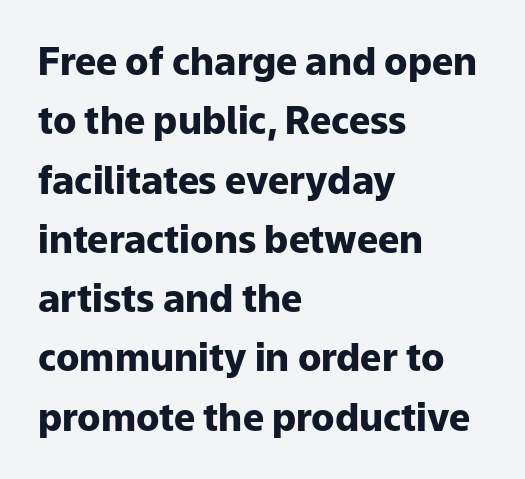
{"serif": "no", "italic": "no", "bold": "yes", "weight": "heavy", "width": "normal", "stroke_contrast": "low", "x_height": "medium", "monospaced": "no", "underline": "no", "align": "left", "line_spacing": "normal", "line_spacing_ratio": 1.56, "letter_spacing": "normal", "letter_spacing_em": 0.0, "glyph_px": 38}
